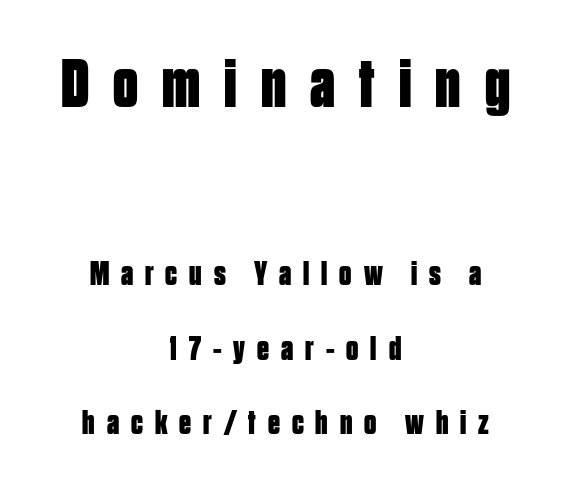
{"serif": "no", "italic": "no", "bold": "yes", "weight": "bold", "width": "condensed", "stroke_contrast": "low", "x_height": "large", "monospaced": "no", "underline": "no", "align": "center", "line_spacing": "loose", "line_spacing_ratio": 2.19, "letter_spacing": "wide", "letter_spacing_em": 0.35, "larger_block": "first", "size_ratio": 2.03, "glyph_px": 69}
